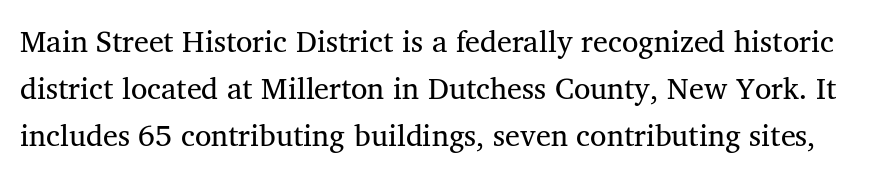
{"serif": "yes", "italic": "no", "bold": "no", "weight": "regular", "width": "normal", "stroke_contrast": "medium", "x_height": "medium", "monospaced": "no", "underline": "no", "line_spacing": "normal", "line_spacing_ratio": 1.57, "letter_spacing": "normal", "letter_spacing_em": 0.0, "glyph_px": 30}
